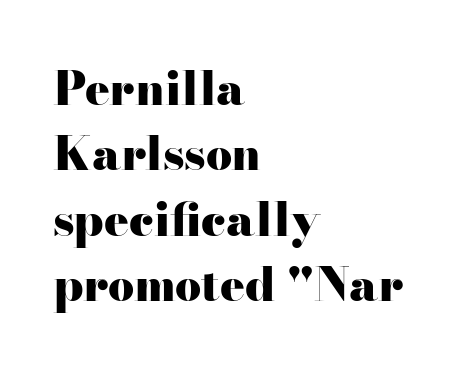
Q: Is the text bold? A: Yes.
Q: Is the text italic (slanted)? A: No, it is upright.
Q: Is the typeface a serif or a sans-serif typeface? A: Serif.
Q: Is the text underlined? A: No.
Q: How is the paragraph aligned? A: Left-aligned.
Q: Is the spacing between letters normal or unusually wide? A: Normal.
Q: Is the spacing between lines tight, normal or loose? A: Normal.
Q: Width (condensed, normal, or wide)? A: Wide.
Q: Stroke contrast? A: High.
Q: x-height? A: Small.
Q: Monospaced? A: No.
